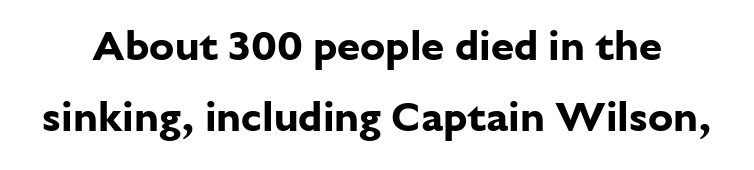
Nope, no serifs anywhere on these letters. The strokes are fattened all the way to bold. Is this a fixed-width face? No — the glyphs have proportional, varying widths. Characters follow at the spacing the type designer built in. Just letters on the line, the space beneath them empty. Designer's note — italics off, roman on.
